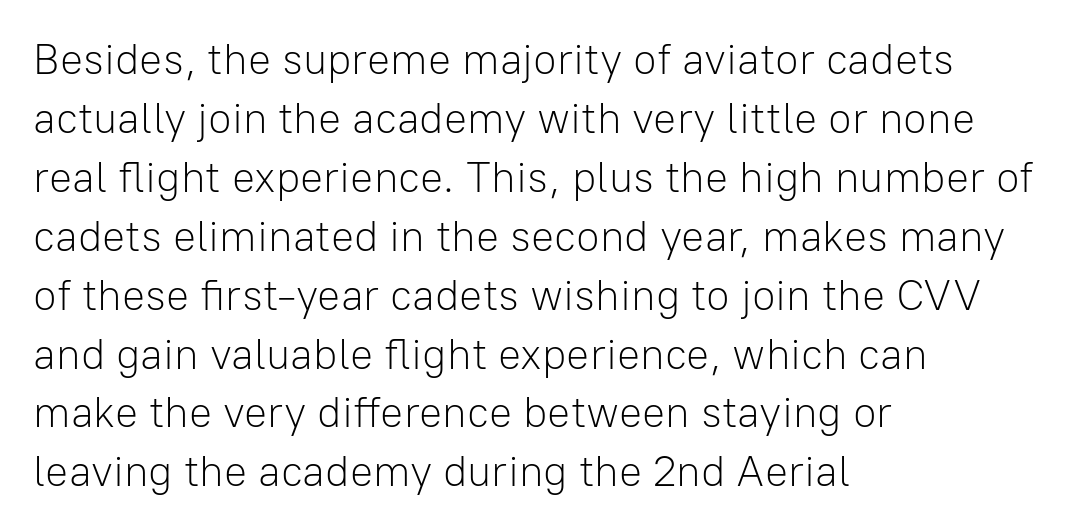
Q: Is the text bold? A: No.
Q: Is the text italic (slanted)? A: No, it is upright.
Q: Is the typeface a serif or a sans-serif typeface? A: Sans-serif.
Q: Is the text underlined? A: No.
Q: How is the paragraph aligned? A: Left-aligned.
Q: Is the spacing between letters normal or unusually wide? A: Normal.
Q: Is the spacing between lines tight, normal or loose? A: Normal.
Q: Width (condensed, normal, or wide)? A: Normal.
Q: Stroke contrast? A: Low.
Q: x-height? A: Medium.
Q: Monospaced? A: No.
